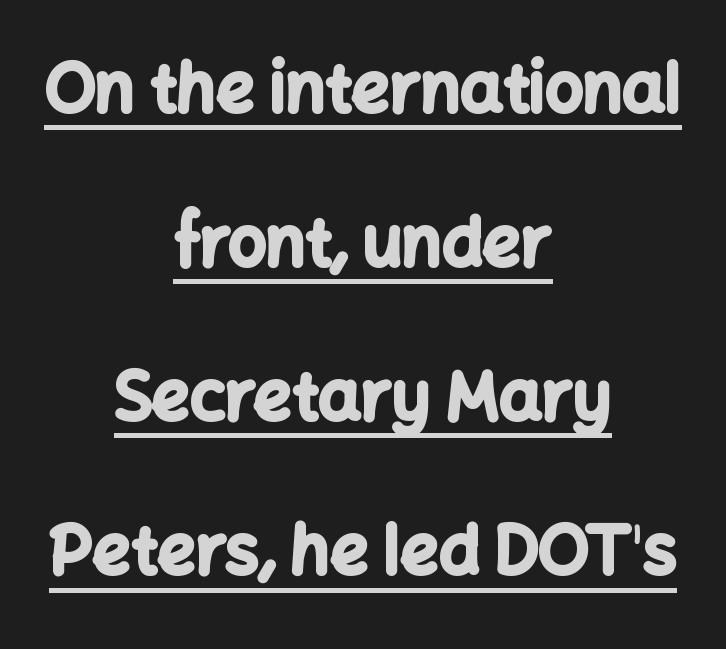
Q: Is the text bold? A: Yes.
Q: Is the text italic (slanted)? A: No, it is upright.
Q: Is the typeface a serif or a sans-serif typeface? A: Sans-serif.
Q: Is the text underlined? A: Yes.
Q: How is the paragraph aligned? A: Centered.
Q: Is the spacing between letters normal or unusually wide? A: Normal.
Q: Is the spacing between lines tight, normal or loose? A: Loose.
Q: Width (condensed, normal, or wide)? A: Normal.
Q: Stroke contrast? A: Low.
Q: x-height? A: Medium.
Q: Monospaced? A: No.
